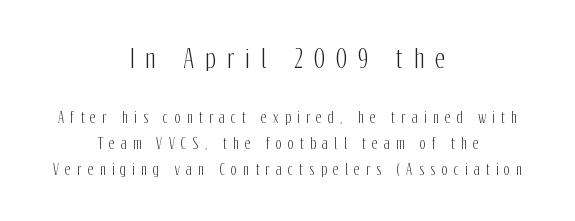
The passage is arranged like a title page — every line centered. Caption: expanded tracking, letters set apart. It's the straight-up-and-down kind of type. Is the lower block the larger one? No — the upper block carries the bigger type. The area under the type is left untouched.
